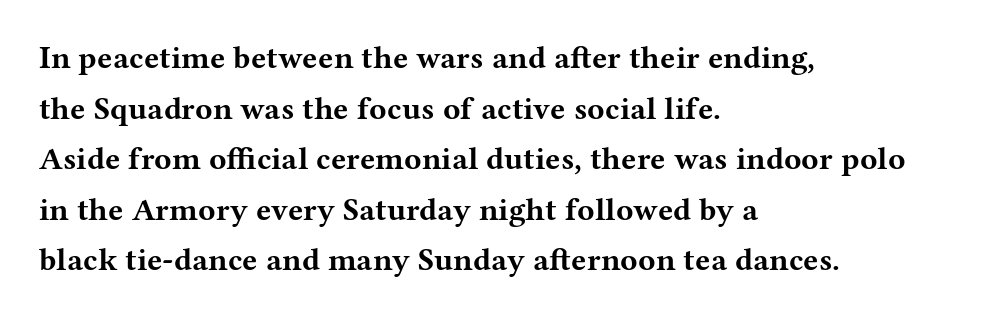
Q: Is the text bold? A: Yes.
Q: Is the text italic (slanted)? A: No, it is upright.
Q: Is the typeface a serif or a sans-serif typeface? A: Serif.
Q: Is the text underlined? A: No.
Q: How is the paragraph aligned? A: Left-aligned.
Q: Is the spacing between letters normal or unusually wide? A: Normal.
Q: Is the spacing between lines tight, normal or loose? A: Normal.
Q: Width (condensed, normal, or wide)? A: Wide.
Q: Stroke contrast? A: Medium.
Q: x-height? A: Medium.
Q: Monospaced? A: No.
